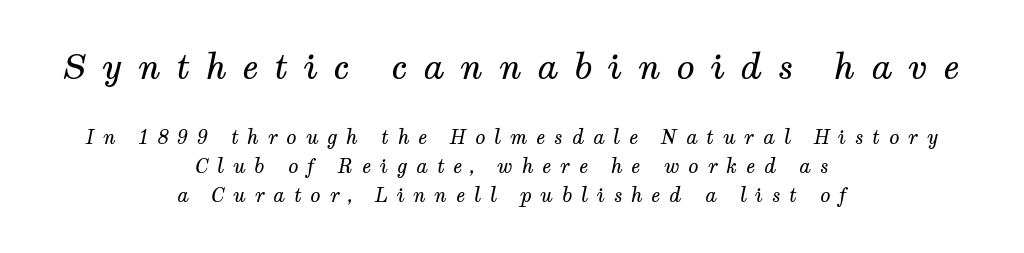
Q: Is the text bold? A: No.
Q: Is the text italic (slanted)? A: Yes, it leans right by about 12 degrees.
Q: Is the typeface a serif or a sans-serif typeface? A: Serif.
Q: Is the text underlined? A: No.
Q: How is the paragraph aligned? A: Centered.
Q: Is the spacing between letters normal or unusually wide? A: Unusually wide.
Q: Is the spacing between lines tight, normal or loose? A: Normal.
Q: Which block of text is set in a larger size, the first (top) or the second (bottom)? A: The first (top) one.
Q: Width (condensed, normal, or wide)? A: Normal.
Q: Stroke contrast? A: Medium.
Q: x-height? A: Medium.
Q: Monospaced? A: No.
